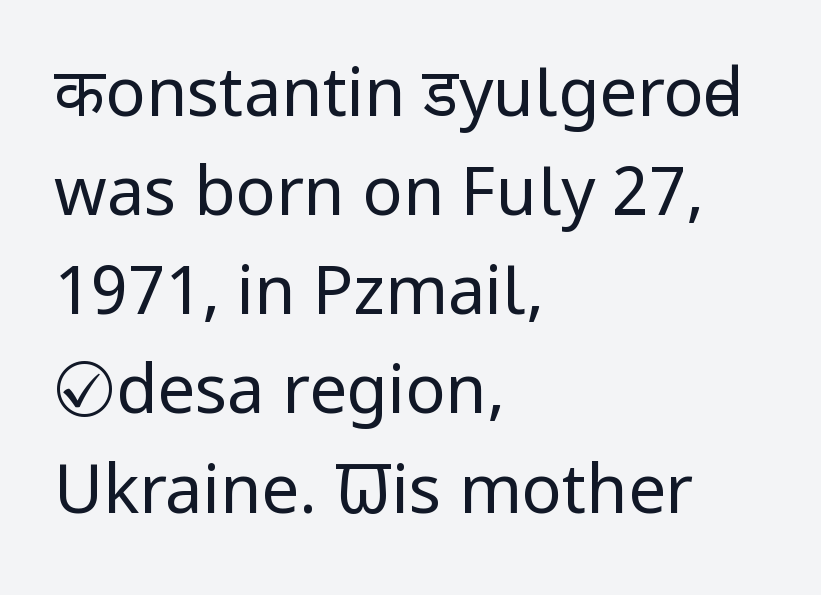
Q: Is the text bold? A: No.
Q: Is the text italic (slanted)? A: No, it is upright.
Q: Is the typeface a serif or a sans-serif typeface? A: Sans-serif.
Q: Is the text underlined? A: No.
Q: How is the paragraph aligned? A: Left-aligned.
Q: Is the spacing between letters normal or unusually wide? A: Normal.
Q: Is the spacing between lines tight, normal or loose? A: Normal.
Q: Width (condensed, normal, or wide)? A: Condensed.
Q: Stroke contrast? A: Low.
Q: x-height? A: Large.
Q: Monospaced? A: No.
